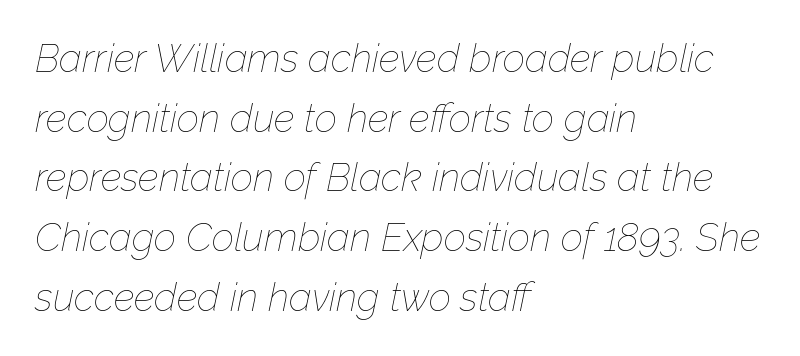
The image shows 39 px thin type, italic (leaning right); set left-aligned, normal line spacing (1.53x), normal letter spacing, not underlined; low stroke contrast and a medium x-height.
